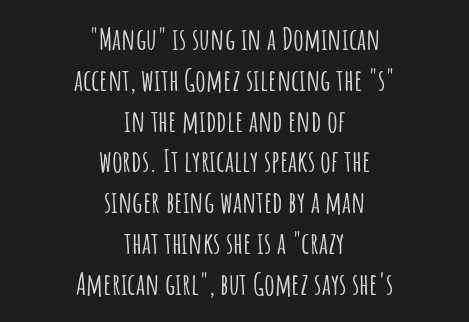
The typesetter chose a symmetrical, centered arrangement here. The horizontal fit of the characters is conventional and even. Check where the strokes stop: nothing finishes them off — pure sans. The letters advance in unequal steps, a hallmark of proportional type. The type sits square on the baseline with zero lean. Just letters on the line, the space beneath them empty.
